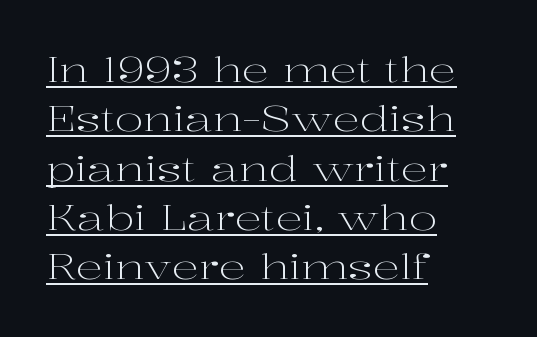
The letters look calm and open, with moderate or lighter stems. The letters advance in unequal steps, a hallmark of proportional type. Which margin do the lines hug? The left one — the right edge is uneven. The sample's only ornament is a line tracing under the words. Posture: upright roman.
